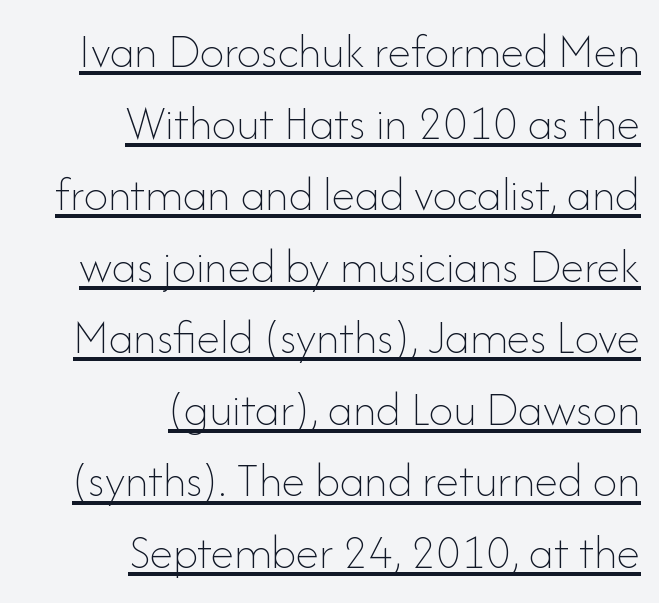
The image shows 48 px thin type, upright; set right-aligned, normal line spacing (1.49x), normal letter spacing, underlined; low stroke contrast and a small x-height.
